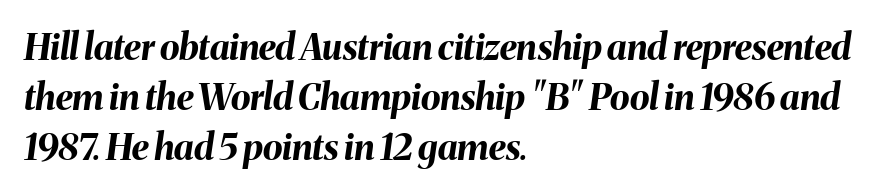
Q: Is the text bold? A: Yes.
Q: Is the text italic (slanted)? A: Yes, it leans right by about 8 degrees.
Q: Is the text underlined? A: No.
Q: How is the paragraph aligned? A: Left-aligned.
Q: Is the spacing between letters normal or unusually wide? A: Normal.
Q: Is the spacing between lines tight, normal or loose? A: Normal.
Q: Width (condensed, normal, or wide)? A: Normal.
Q: Stroke contrast? A: Medium.
Q: x-height? A: Medium.
Q: Monospaced? A: No.
